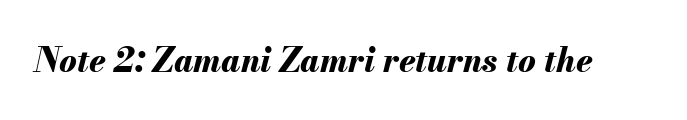
{"italic": "yes", "lean": "right", "slant_degrees": 13, "bold": "yes", "weight": "bold", "width": "normal", "stroke_contrast": "medium", "x_height": "small", "monospaced": "no", "underline": "no", "letter_spacing": "normal", "letter_spacing_em": 0.0, "glyph_px": 33}
